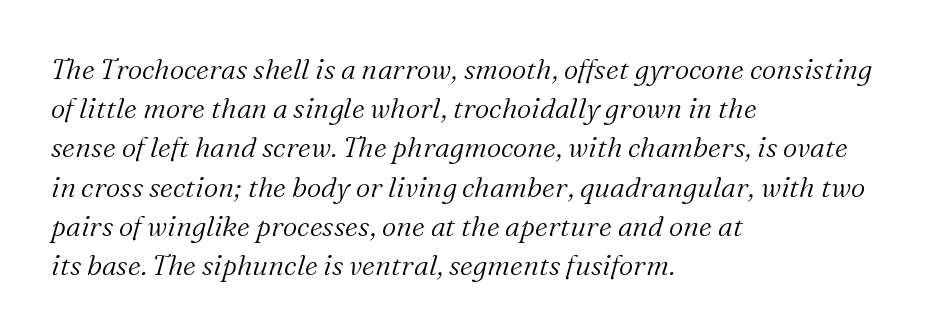
{"serif": "yes", "italic": "yes", "lean": "right", "slant_degrees": 16, "bold": "no", "weight": "light", "width": "normal", "stroke_contrast": "medium", "x_height": "medium", "monospaced": "no", "underline": "no", "align": "left", "line_spacing": "normal", "line_spacing_ratio": 1.4, "letter_spacing": "normal", "letter_spacing_em": 0.0, "glyph_px": 28}
